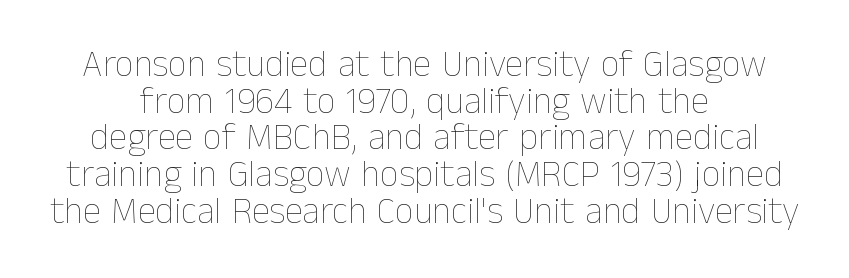
The baseline area is clear. The vertical gap from one line to the next is small. Varying glyph widths throughout — classic text-font behaviour. Every character sits straight up, as roman type does.
